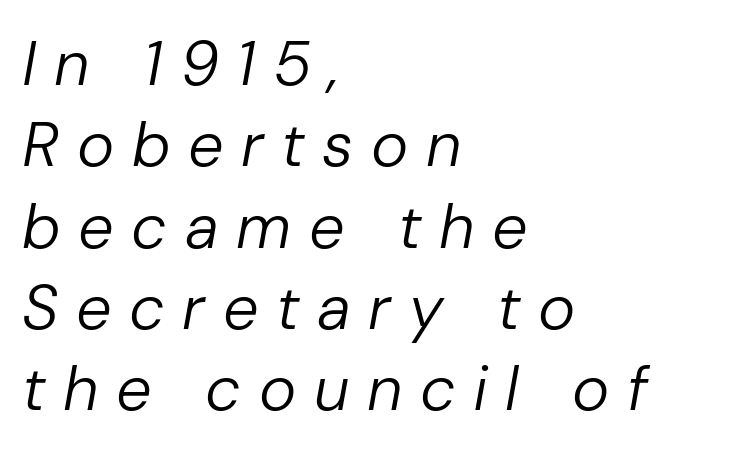
Each line starts at the same left margin while the right side varies. Character widths vary here, with narrow letters taking less room than wide ones. Style check: oblique. This reads as an unemphasized weight, regular at the heaviest. Students, observe: this is what conventionally led text looks like. Quick note: underline off.
